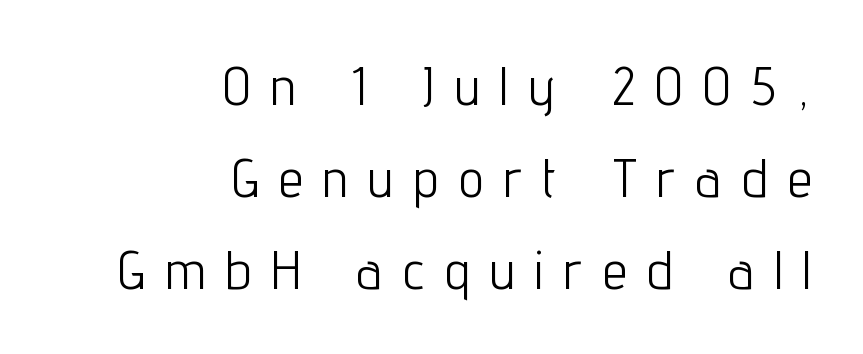
The image shows 55 px light, condensed sans-serif type, upright; set right-aligned, normal line spacing (1.67x), unusually wide letter spacing (+0.38 em), not underlined; low stroke contrast and a medium x-height.
